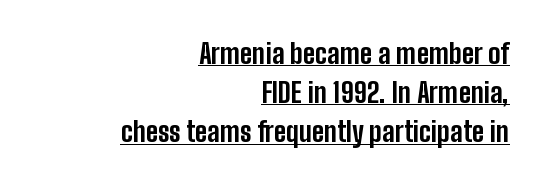
{"serif": "no", "italic": "no", "bold": "yes", "weight": "bold", "width": "condensed", "stroke_contrast": "low", "x_height": "medium", "monospaced": "no", "underline": "yes", "align": "right", "line_spacing": "normal", "line_spacing_ratio": 1.4, "letter_spacing": "normal", "letter_spacing_em": 0.0, "glyph_px": 28}
